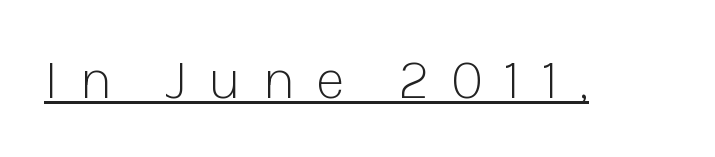
Q: Is the text bold? A: No.
Q: Is the text italic (slanted)? A: No, it is upright.
Q: Is the typeface a serif or a sans-serif typeface? A: Sans-serif.
Q: Is the text underlined? A: Yes.
Q: Is the spacing between letters normal or unusually wide? A: Unusually wide.
Q: Width (condensed, normal, or wide)? A: Normal.
Q: Stroke contrast? A: Low.
Q: x-height? A: Medium.
Q: Monospaced? A: No.
